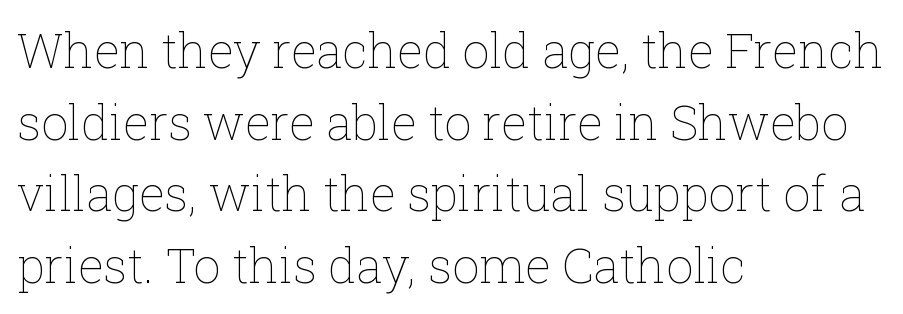
{"italic": "no", "bold": "no", "weight": "thin", "width": "normal", "stroke_contrast": "low", "x_height": "medium", "monospaced": "no", "underline": "no", "align": "left", "line_spacing": "normal", "line_spacing_ratio": 1.49, "letter_spacing": "normal", "letter_spacing_em": 0.0, "glyph_px": 48}
